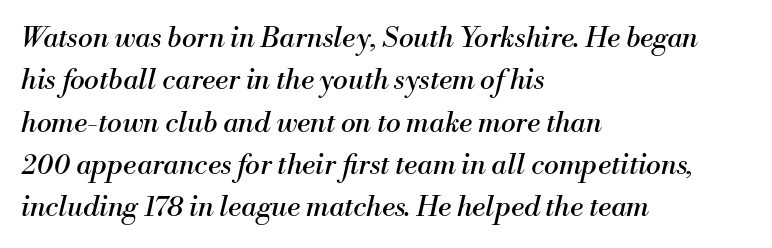
Type style note: has serifs. Stem width sits at or under what a default text font uses. Is this a fixed-width face? No — the glyphs have proportional, varying widths. The passage shown leans; its letterforms are oblique. Is there much room between lines? A standard amount, neither cramped nor airy. No word sits above an underline.
